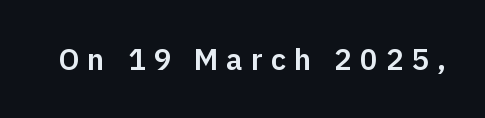
Do the letters lean? They stand straight. The letters advance in unequal steps, a hallmark of proportional type. Descenders hang freely into open space. The designer went with a sans here, leaving each stem footless. These lines have a slow, spaced-out rhythm from letter to letter.
